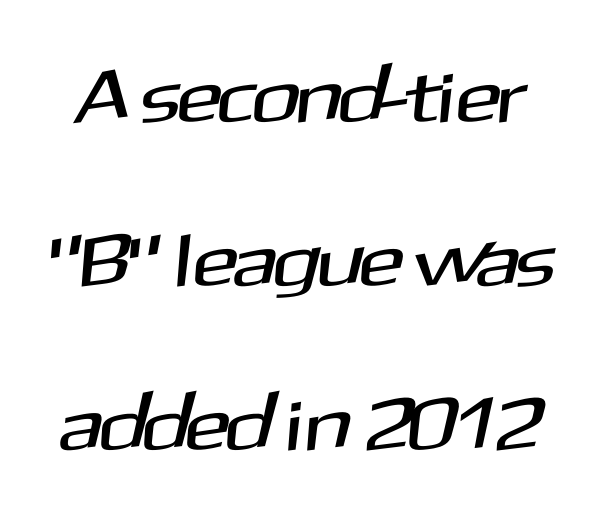
Q: Is the typeface a serif or a sans-serif typeface? A: Sans-serif.
Q: Is the text underlined? A: No.
Q: Is the spacing between letters normal or unusually wide? A: Normal.
Q: Is the spacing between lines tight, normal or loose? A: Loose.
Q: Width (condensed, normal, or wide)? A: Normal.
Q: Stroke contrast? A: Medium.
Q: x-height? A: Medium.
Q: Monospaced? A: No.
